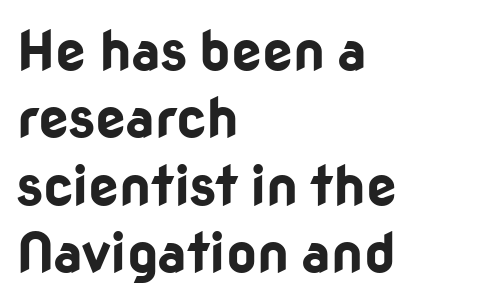
{"serif": "no", "italic": "no", "bold": "yes", "weight": "bold", "width": "normal", "stroke_contrast": "low", "x_height": "medium", "monospaced": "no", "underline": "no", "align": "left", "line_spacing": "normal", "line_spacing_ratio": 1.25, "letter_spacing": "normal", "letter_spacing_em": 0.0, "glyph_px": 54}
